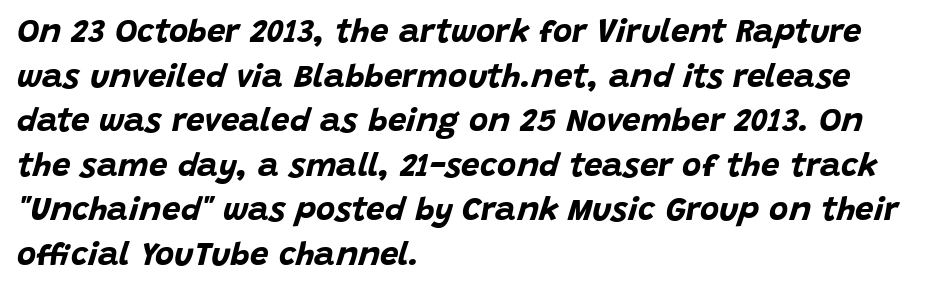
{"italic": "yes", "lean": "right", "slant_degrees": 15, "bold": "yes", "weight": "bold", "width": "normal", "stroke_contrast": "low", "x_height": "large", "monospaced": "no", "underline": "no", "align": "left", "line_spacing": "normal", "line_spacing_ratio": 1.35, "letter_spacing": "normal", "letter_spacing_em": 0.0, "glyph_px": 33}
